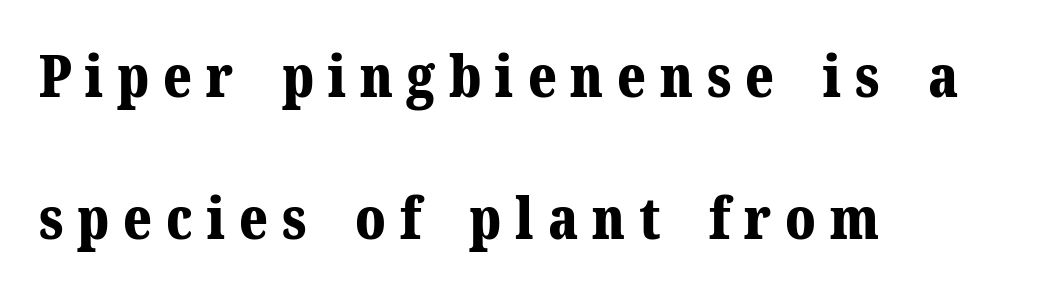
{"serif": "yes", "italic": "no", "bold": "yes", "weight": "bold", "width": "normal", "stroke_contrast": "medium", "x_height": "medium", "monospaced": "no", "underline": "no", "align": "left", "line_spacing": "loose", "line_spacing_ratio": 2.44, "letter_spacing": "wide", "letter_spacing_em": 0.24, "glyph_px": 58}
